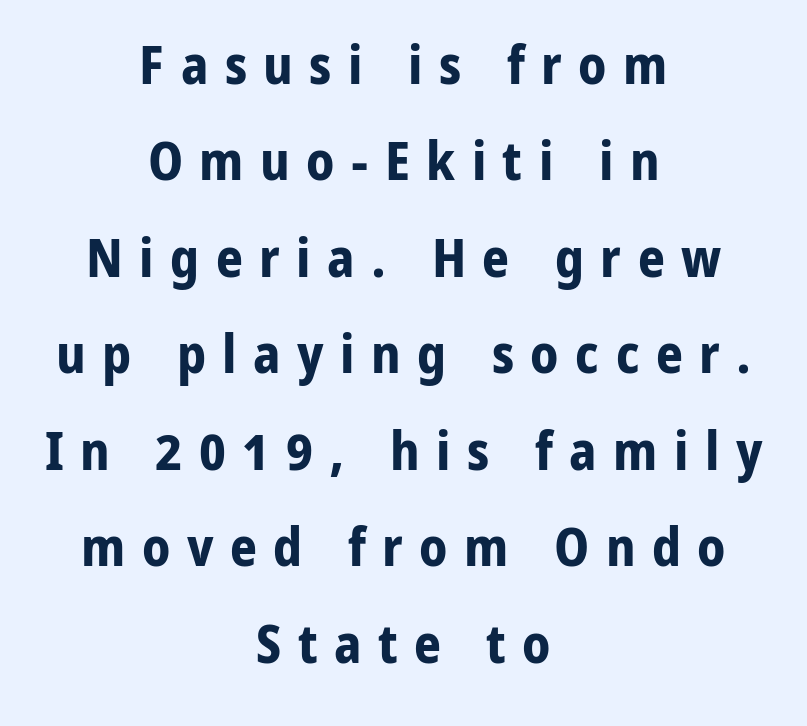
Q: Is the text bold? A: Yes.
Q: Is the text italic (slanted)? A: No, it is upright.
Q: Is the typeface a serif or a sans-serif typeface? A: Sans-serif.
Q: Is the text underlined? A: No.
Q: How is the paragraph aligned? A: Centered.
Q: Is the spacing between letters normal or unusually wide? A: Unusually wide.
Q: Width (condensed, normal, or wide)? A: Normal.
Q: Stroke contrast? A: Low.
Q: x-height? A: Medium.
Q: Monospaced? A: No.
